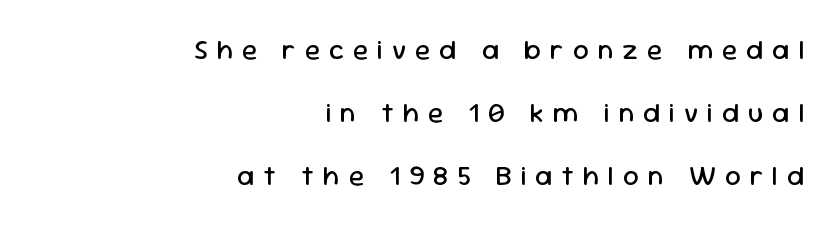
Q: Is the text bold? A: No.
Q: Is the text italic (slanted)? A: No, it is upright.
Q: Is the typeface a serif or a sans-serif typeface? A: Sans-serif.
Q: Is the text underlined? A: No.
Q: How is the paragraph aligned? A: Right-aligned.
Q: Is the spacing between letters normal or unusually wide? A: Unusually wide.
Q: Is the spacing between lines tight, normal or loose? A: Loose.
Q: Width (condensed, normal, or wide)? A: Normal.
Q: Stroke contrast? A: Low.
Q: x-height? A: Medium.
Q: Monospaced? A: No.
